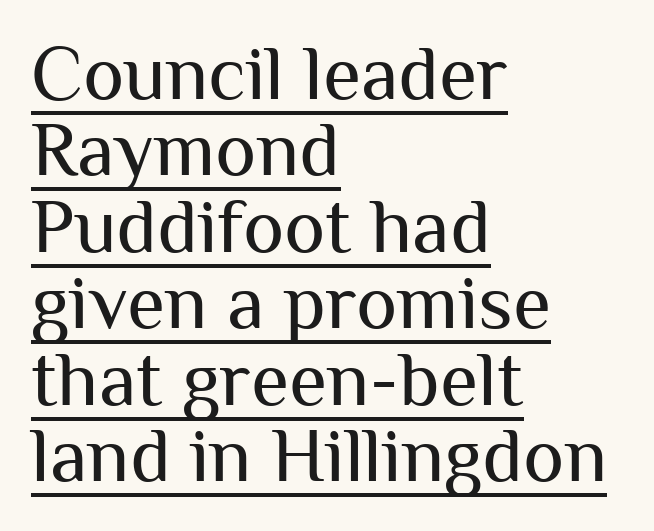
The image shows 78 px regular-weight sans-serif type, upright; set left-aligned, tight line spacing (0.98x), normal letter spacing, underlined; medium stroke contrast and a medium x-height.
